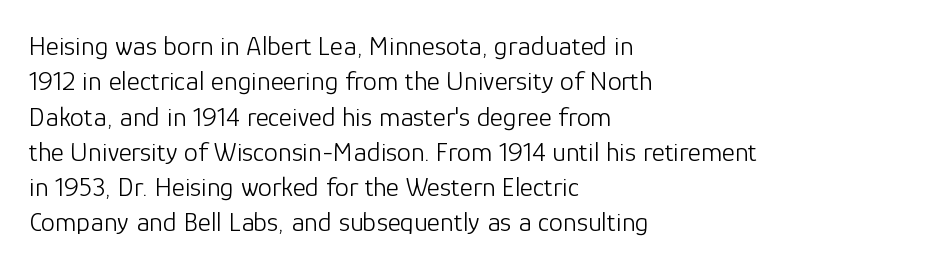
{"serif": "no", "italic": "no", "bold": "no", "weight": "light", "width": "normal", "stroke_contrast": "low", "x_height": "medium", "monospaced": "no", "underline": "no", "align": "left", "line_spacing": "normal", "line_spacing_ratio": 1.26, "letter_spacing": "normal", "letter_spacing_em": 0.0, "glyph_px": 28}
